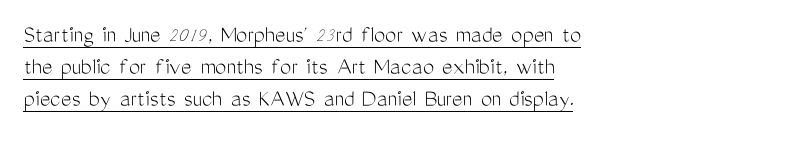
Compared with a centered layout, this one pins lines to the left instead. The sample's only ornament is a line tracing under the words. The letterforms sit at book weight or below. Spacing between characters is what you'd get straight out of the box. Evenly set lines give the paragraph a standard silhouette.
